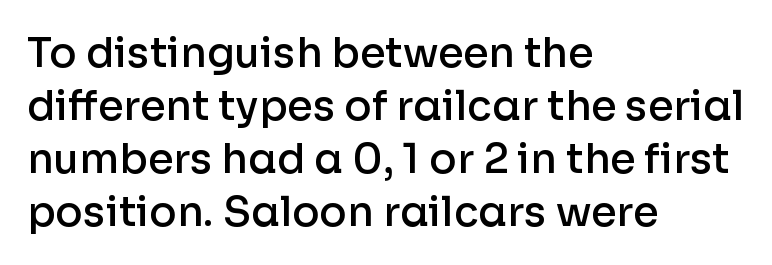
The image shows 41 px semibold sans-serif type, upright; set left-aligned, normal line spacing (1.29x), normal letter spacing, not underlined; low stroke contrast and a medium x-height.
